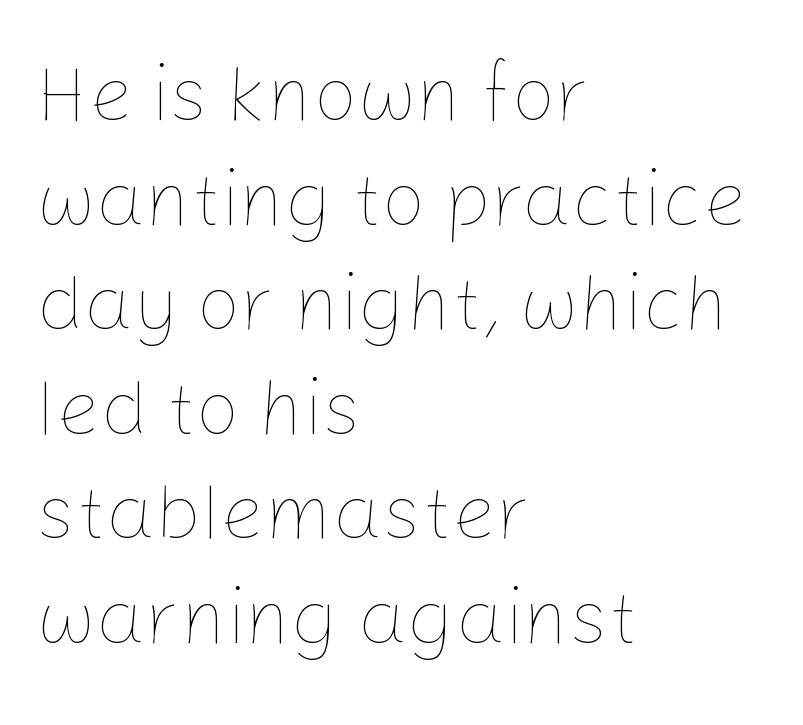
Students, observe: this is what conventionally led text looks like. Posture: vertical. Note the varied advance widths — an 'i' is clearly narrower than an 'm'. One-word summary of the alignment: left.
